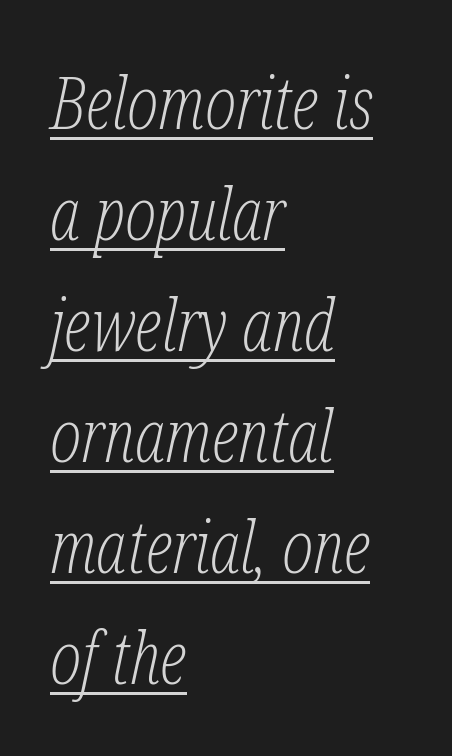
Font category for this specimen: serif. How would I describe the line gaps? Plain and ordinary. These lines are set flush left with a ragged right edge. The horizontal fit of the characters is conventional and even.
